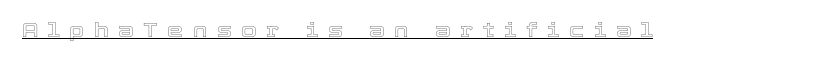
{"italic": "no", "underline": "yes", "letter_spacing": "wide", "letter_spacing_em": 0.48, "glyph_px": 20}
